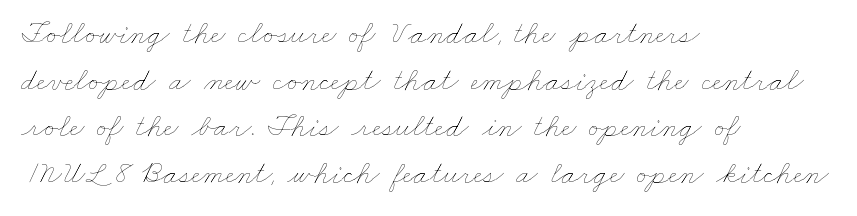
The image shows 32 px thin, wide type; set left-aligned, normal line spacing (1.46x), normal letter spacing, not underlined; low stroke contrast and a small x-height.
